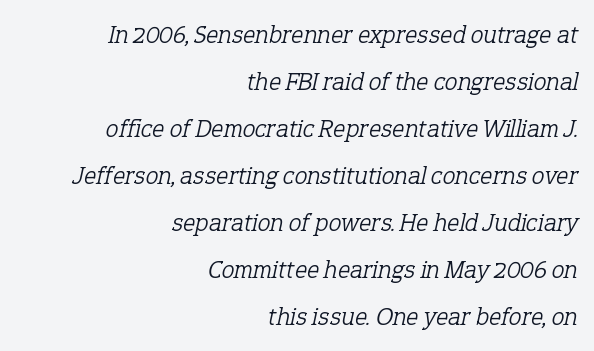
Q: Is the text bold? A: No.
Q: Is the text italic (slanted)? A: Yes, it leans right by about 12 degrees.
Q: Is the text underlined? A: No.
Q: How is the paragraph aligned? A: Right-aligned.
Q: Is the spacing between letters normal or unusually wide? A: Normal.
